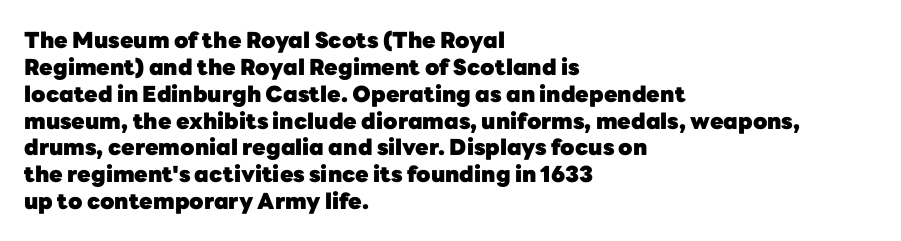
The image shows 22 px bold type, upright; set left-aligned, line spacing 1.22x, normal letter spacing, not underlined.
